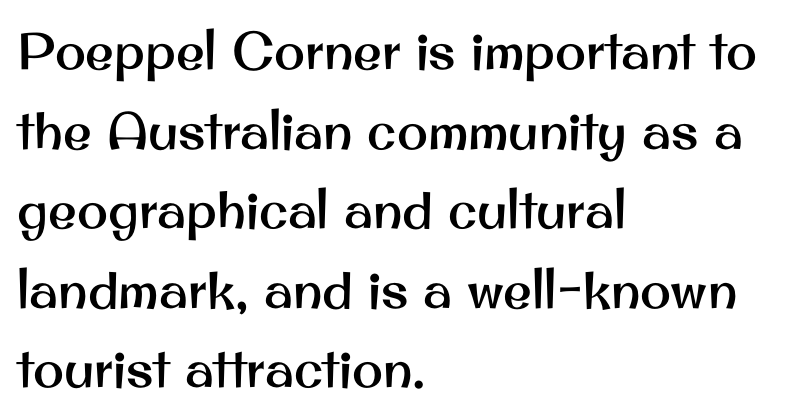
Leftover space on each line is placed entirely after the last word. Compared with typical body copy, the letter spacing here is the same. Every stem runs plumb, perpendicular to the baseline. A typesetter would label this face a sans. You could not count columns in this text — the font is proportionally spaced. Rule under the text: the space is simply empty.
